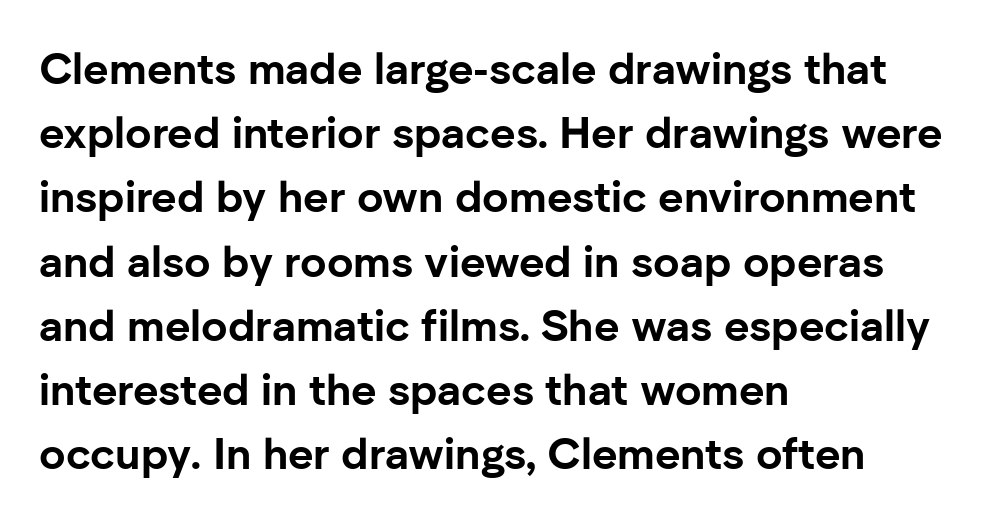
{"serif": "no", "italic": "no", "bold": "yes", "weight": "bold", "width": "normal", "stroke_contrast": "low", "x_height": "medium", "monospaced": "no", "underline": "no", "align": "left", "line_spacing": "normal", "line_spacing_ratio": 1.46, "letter_spacing": "normal", "letter_spacing_em": 0.0, "glyph_px": 44}
